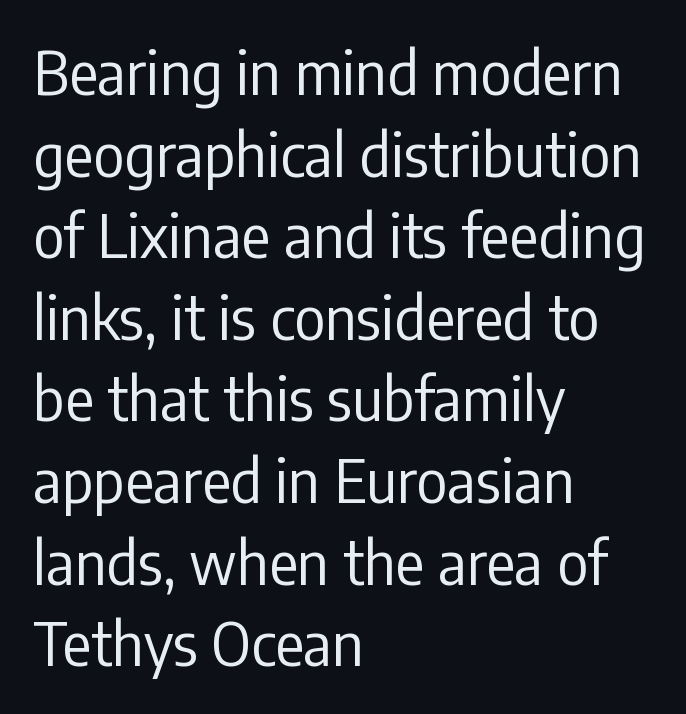
{"serif": "no", "italic": "no", "bold": "no", "weight": "regular", "width": "condensed", "stroke_contrast": "low", "x_height": "medium", "monospaced": "no", "underline": "no", "align": "left", "line_spacing": "normal", "line_spacing_ratio": 1.36, "letter_spacing": "normal", "letter_spacing_em": 0.0, "glyph_px": 60}
